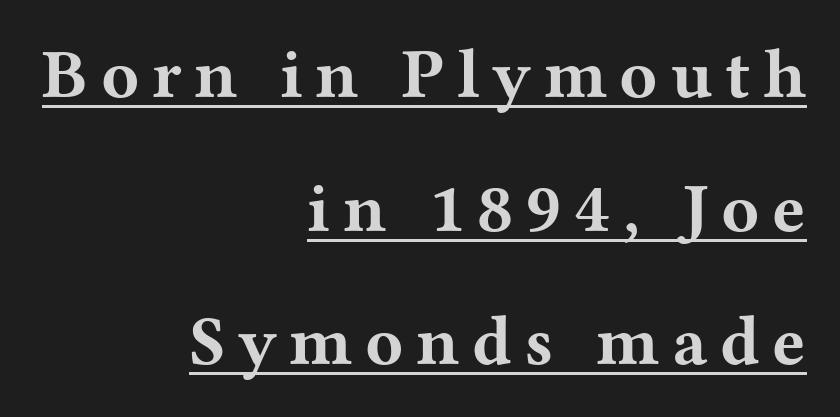
Compared with typical paragraphs, the rows here are farther apart. This sample has the flowing, uneven cadence of proportional lettering. The typesetter chose a ragged-left arrangement here. The font family rendered here belongs to the serif group. The rendering uses a bold face; every stroke is thick and dark. Underlining? Definitely there.
